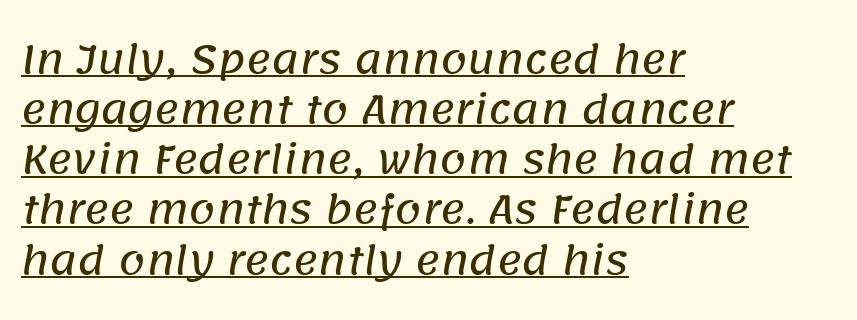
Q: Is the typeface a serif or a sans-serif typeface? A: Sans-serif.
Q: Is the text underlined? A: Yes.
Q: How is the paragraph aligned? A: Left-aligned.
Q: Is the spacing between letters normal or unusually wide? A: Normal.
Q: Is the spacing between lines tight, normal or loose? A: Normal.
Q: Width (condensed, normal, or wide)? A: Normal.
Q: Stroke contrast? A: Low.
Q: x-height? A: Large.
Q: Monospaced? A: No.
